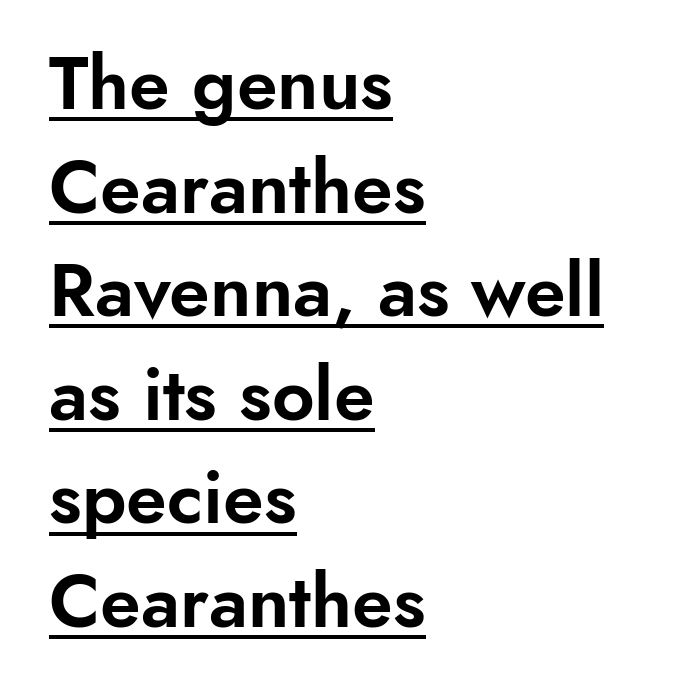
{"serif": "no", "italic": "no", "width": "normal", "stroke_contrast": "low", "x_height": "small", "monospaced": "no", "underline": "yes", "align": "left", "line_spacing": "normal", "line_spacing_ratio": 1.4, "letter_spacing": "normal", "letter_spacing_em": 0.0, "glyph_px": 74}
